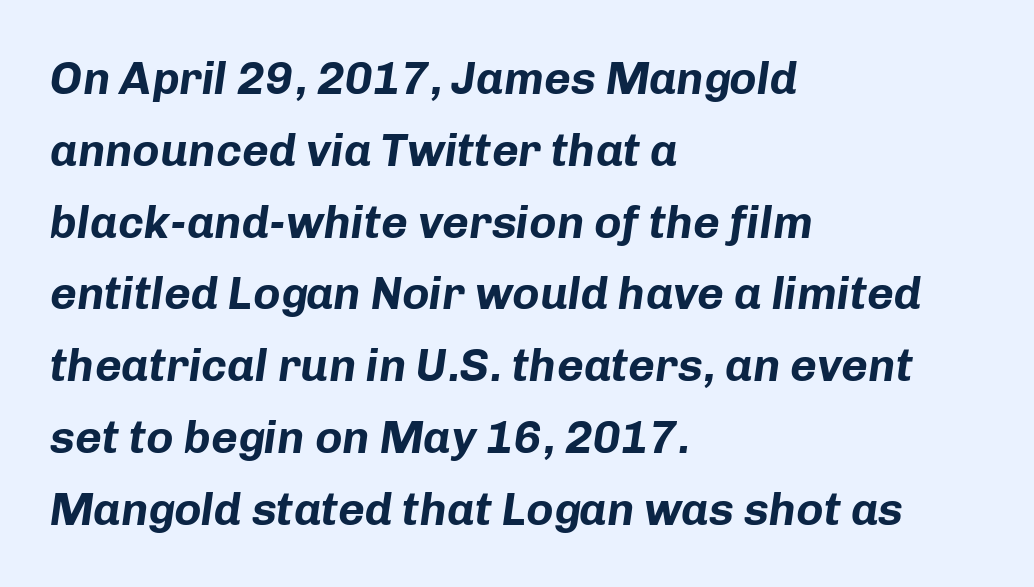
The image shows 46 px bold type, italic (leaning right); set left-aligned, normal line spacing (1.56x), normal letter spacing, not underlined; low stroke contrast and a medium x-height.
